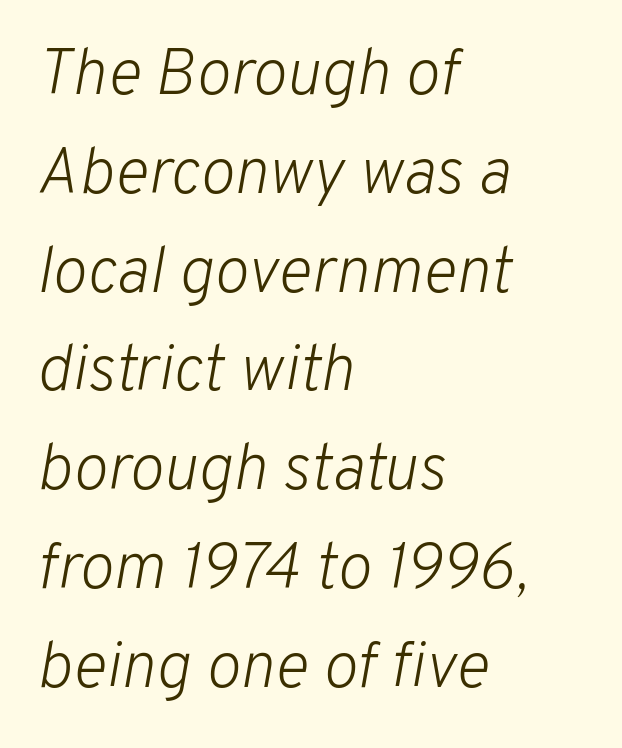
{"italic": "yes", "lean": "right", "slant_degrees": 10, "bold": "no", "weight": "light", "width": "normal", "stroke_contrast": "low", "x_height": "medium", "monospaced": "no", "underline": "no", "align": "left", "line_spacing": "normal", "line_spacing_ratio": 1.52, "letter_spacing": "normal", "letter_spacing_em": 0.0, "glyph_px": 65}
